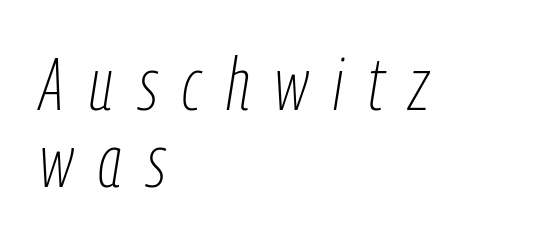
The specimen reads as italic at a glance. Notice how the passage keeps a crisp vertical edge on the left only. Spacing between characters has been opened up far beyond the box default. Leading: reduced.
